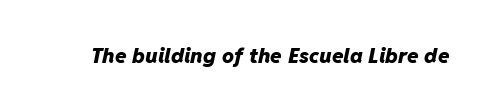
Pretty heavy lettering here — definitely bold. Each word holds together tightly as a unit, with standard inter-letter gaps. Emphasis-style slanted type is in use. Only glyphs here, with clear space below each row.
